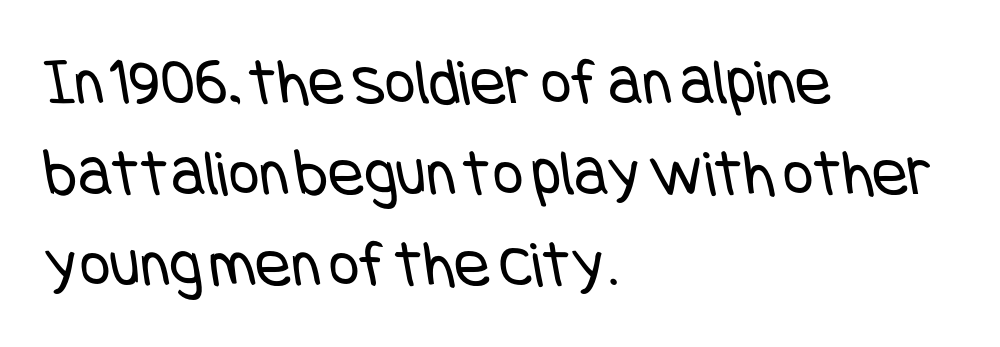
{"serif": "no", "bold": "no", "weight": "regular", "width": "condensed", "stroke_contrast": "low", "x_height": "large", "underline": "no", "align": "left", "line_spacing": "normal", "line_spacing_ratio": 1.36, "letter_spacing": "normal", "letter_spacing_em": 0.0, "glyph_px": 67}
